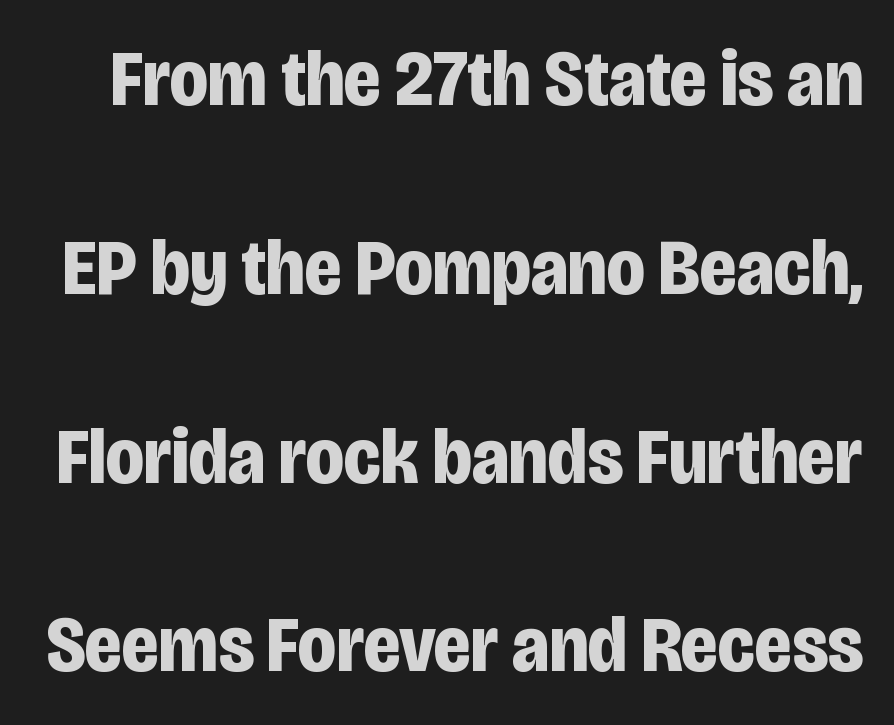
Q: Is the text bold? A: Yes.
Q: Is the text italic (slanted)? A: No, it is upright.
Q: Is the typeface a serif or a sans-serif typeface? A: Sans-serif.
Q: Is the text underlined? A: No.
Q: Is the spacing between letters normal or unusually wide? A: Normal.
Q: Is the spacing between lines tight, normal or loose? A: Loose.
Q: Width (condensed, normal, or wide)? A: Condensed.
Q: Stroke contrast? A: Low.
Q: x-height? A: Large.
Q: Monospaced? A: No.
